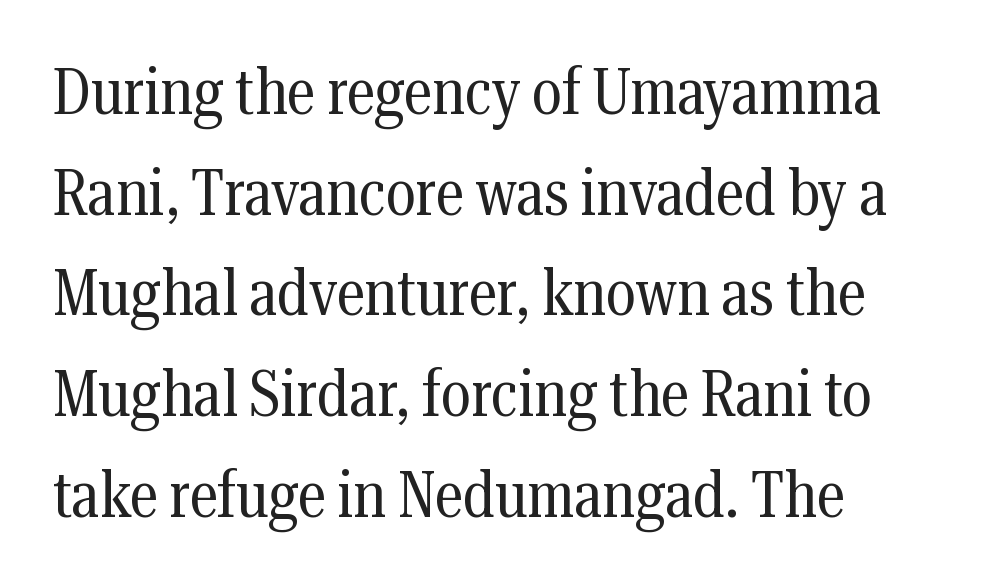
{"serif": "yes", "italic": "no", "bold": "no", "weight": "regular", "width": "condensed", "stroke_contrast": "medium", "x_height": "medium", "monospaced": "no", "underline": "no", "line_spacing": "normal", "line_spacing_ratio": 1.55, "letter_spacing": "normal", "letter_spacing_em": 0.0, "glyph_px": 65}
